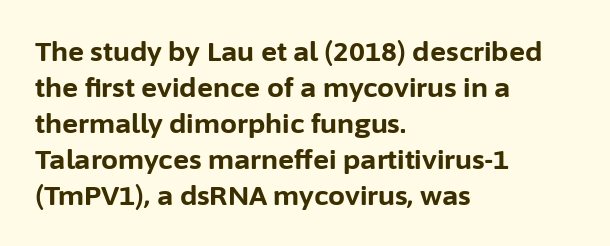
Is there much room between lines? A standard amount, neither cramped nor airy. This rendering features lettering with no underline. The typography opts for an upright posture over an oblique one. Standard letterfit; no display-style spreading of the glyphs. Line starts are locked; line ends wander. Heavy-handed strokes throughout: this text is bold.
